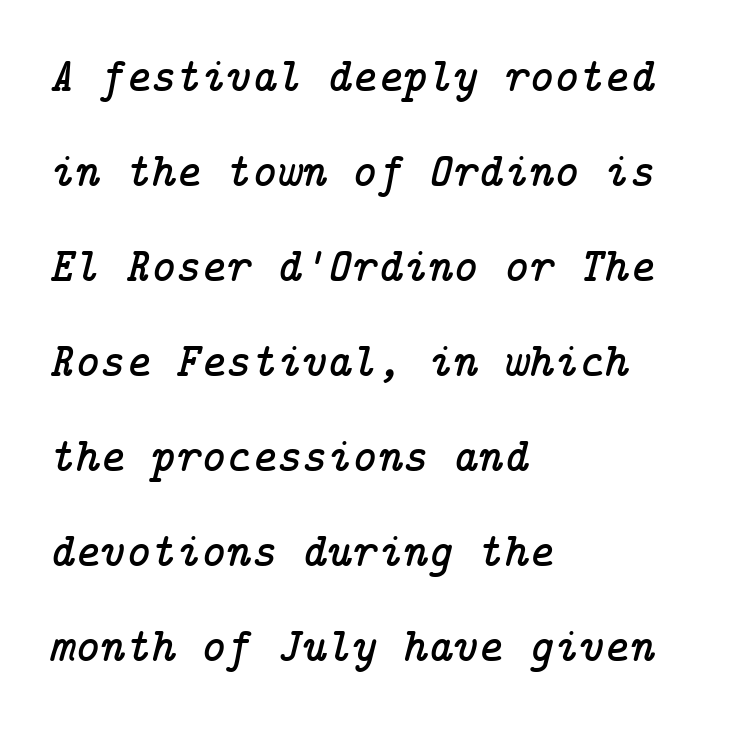
Q: Is the text italic (slanted)? A: Yes, it leans right by about 14 degrees.
Q: Is the typeface a serif or a sans-serif typeface? A: Serif.
Q: Is the text underlined? A: No.
Q: How is the paragraph aligned? A: Left-aligned.
Q: Is the spacing between letters normal or unusually wide? A: Normal.
Q: Is the spacing between lines tight, normal or loose? A: Loose.
Q: Width (condensed, normal, or wide)? A: Normal.
Q: Stroke contrast? A: Low.
Q: x-height? A: Medium.
